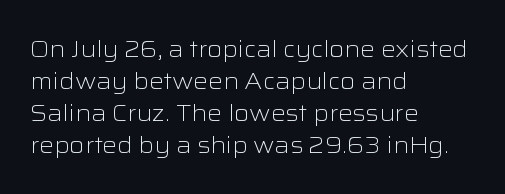
Caption: standard tracking, unaltered. Does the leading feel generous? No, just average. The lines are quadded left. Check the space under the baseline: it is left empty.
